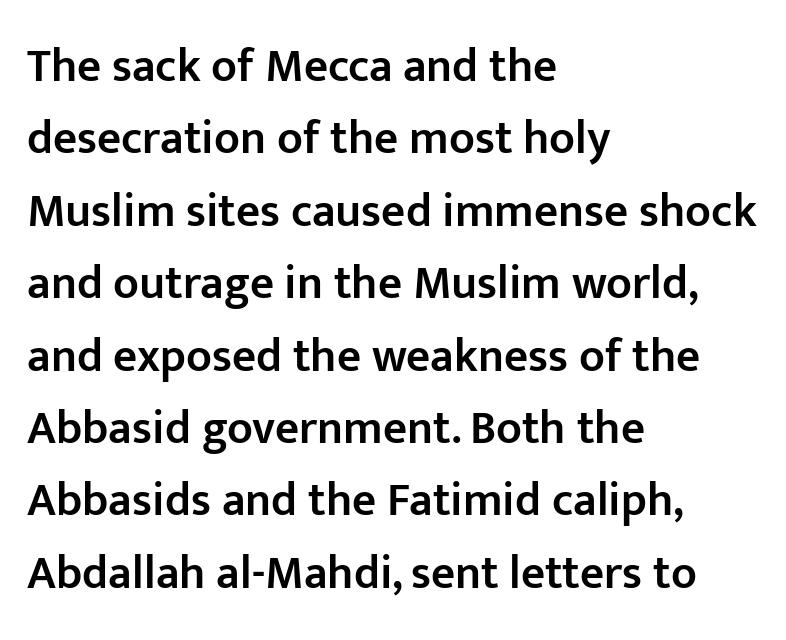
{"serif": "no", "italic": "no", "bold": "semi", "weight": "semibold", "width": "normal", "stroke_contrast": "low", "x_height": "medium", "monospaced": "no", "underline": "no", "align": "left", "line_spacing": "normal", "line_spacing_ratio": 1.54, "letter_spacing": "normal", "letter_spacing_em": 0.0, "glyph_px": 47}
